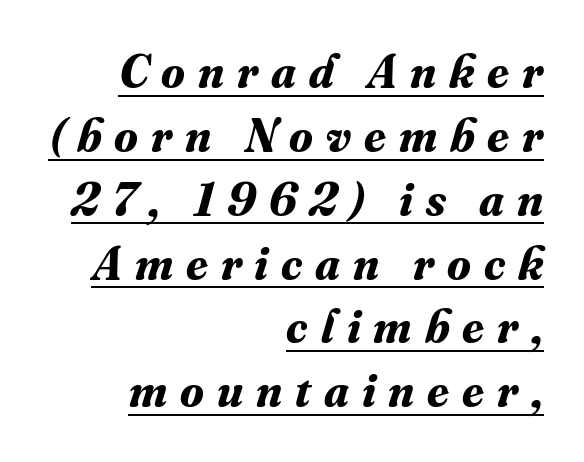
{"serif": "yes", "italic": "yes", "lean": "right", "slant_degrees": 16, "bold": "yes", "weight": "bold", "width": "normal", "stroke_contrast": "medium", "x_height": "small", "monospaced": "no", "underline": "yes", "align": "right", "line_spacing": "normal", "line_spacing_ratio": 1.33, "letter_spacing": "wide", "letter_spacing_em": 0.27, "glyph_px": 48}
